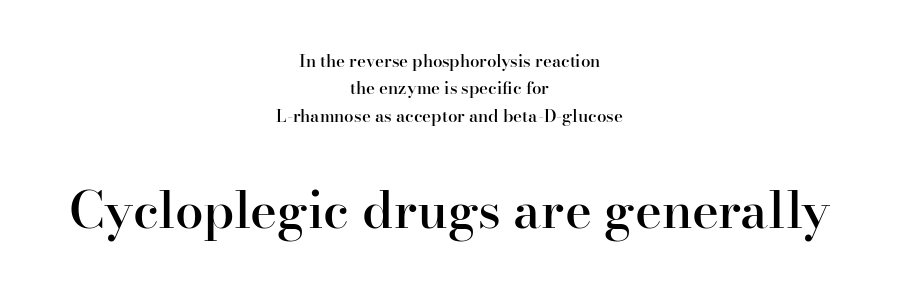
Q: Is the text bold? A: Semi-bold.
Q: Is the text italic (slanted)? A: No, it is upright.
Q: Is the typeface a serif or a sans-serif typeface? A: Serif.
Q: Is the text underlined? A: No.
Q: How is the paragraph aligned? A: Centered.
Q: Is the spacing between letters normal or unusually wide? A: Normal.
Q: Is the spacing between lines tight, normal or loose? A: Normal.
Q: Which block of text is set in a larger size, the first (top) or the second (bottom)? A: The second (bottom) one.
Q: Width (condensed, normal, or wide)? A: Normal.
Q: Stroke contrast? A: High.
Q: x-height? A: Small.
Q: Monospaced? A: No.
